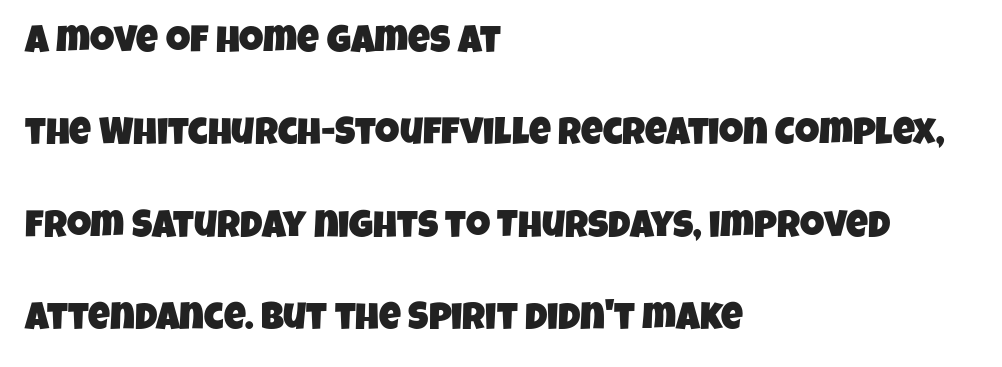
These lines stack with their left ends in a neat column. Think of a printed novel: that variable character pitch is what you see here. Here the glyphs are tracked normally, forming tight word shapes. Loosely led — the rows are spread out.
